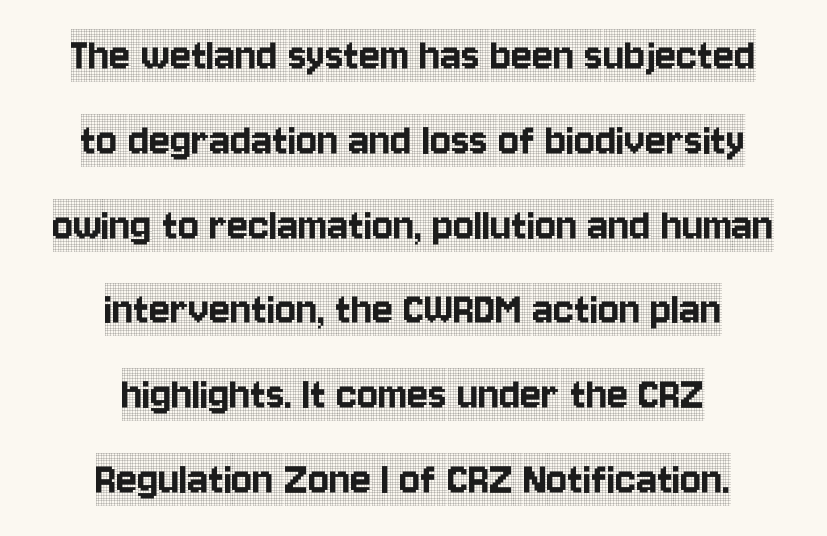
The image shows 49 px condensed serif type, upright; set centered, line spacing 1.73x, normal letter spacing, not underlined; a large x-height.
